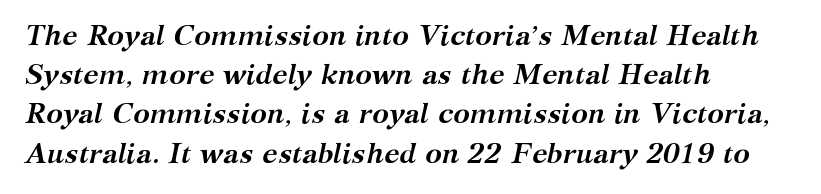
{"serif": "yes", "italic": "yes", "lean": "right", "slant_degrees": 12, "bold": "yes", "weight": "semibold", "width": "normal", "stroke_contrast": "medium", "x_height": "medium", "monospaced": "no", "underline": "no", "align": "left", "line_spacing": "normal", "line_spacing_ratio": 1.4, "letter_spacing": "normal", "letter_spacing_em": 0.0, "glyph_px": 28}
